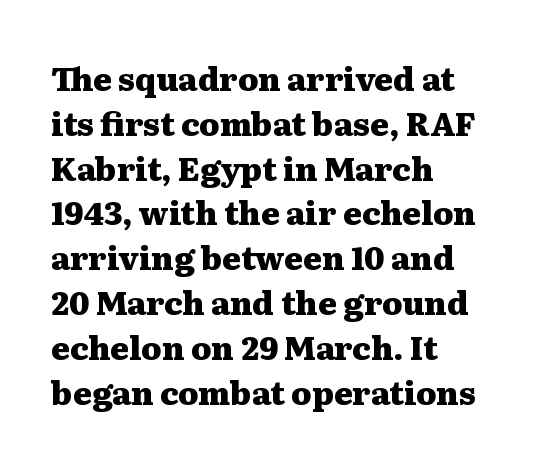
Plenty of ink on the page — the face is bold. Tracking value appears to be zero — textbook default spacing. Unmarked baselines from the first word to the last. The type sits square on the baseline with zero lean. The letters advance in unequal steps, a hallmark of proportional type.
